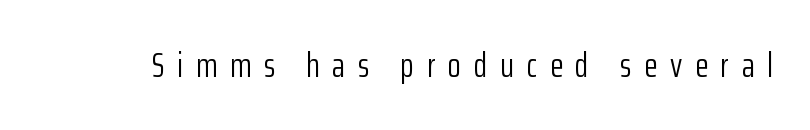
Q: Is the text bold? A: No.
Q: Is the text italic (slanted)? A: No, it is upright.
Q: Is the typeface a serif or a sans-serif typeface? A: Sans-serif.
Q: Is the text underlined? A: No.
Q: Is the spacing between letters normal or unusually wide? A: Unusually wide.
Q: Width (condensed, normal, or wide)? A: Condensed.
Q: Stroke contrast? A: Low.
Q: x-height? A: Medium.
Q: Monospaced? A: No.
